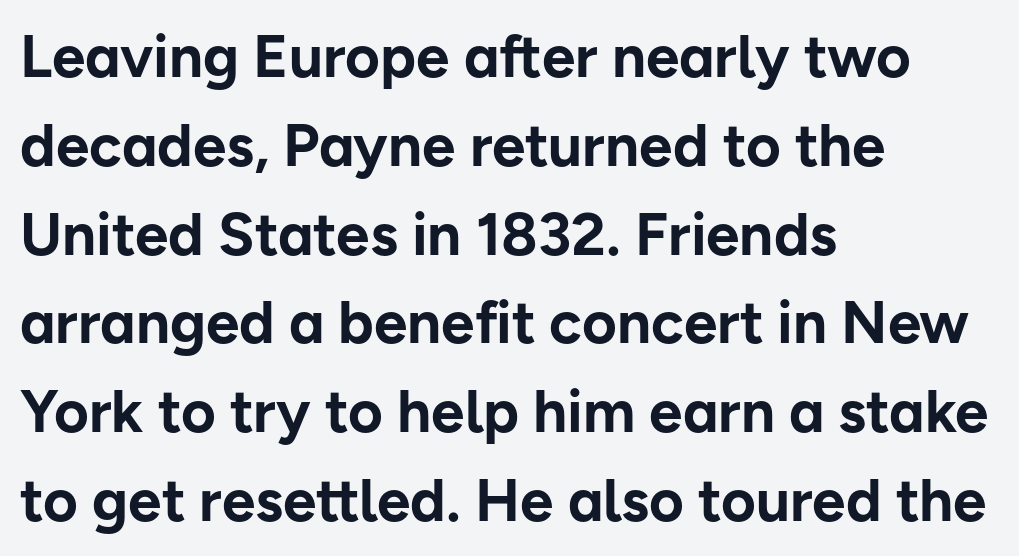
How are the letters spaced? Ordinarily, with no added tracking. Check the space under the baseline: it is left empty. I'd call this a sans setting — the letters go barefoot. Character widths vary here, with narrow letters taking less room than wide ones. Heavy, bold letterforms.
